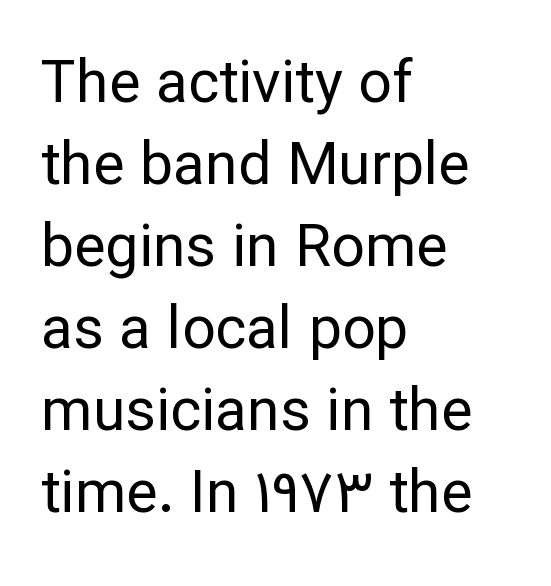
The designer left line spacing at the default. The face used here is proportionally spaced, like ordinary book or web type. Standard letterfit; no display-style spreading of the glyphs. The compositor pushed each line to the left boundary. Ink coverage per letter is moderate at most.
